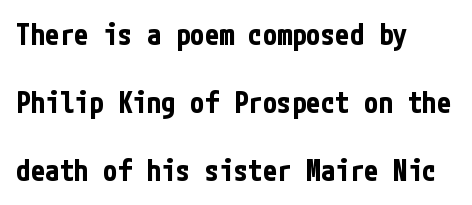
The image shows 29 px bold, condensed sans-serif type, upright; set left-aligned, loose line spacing (2.35x), normal letter spacing, not underlined; low stroke contrast and a medium x-height.
